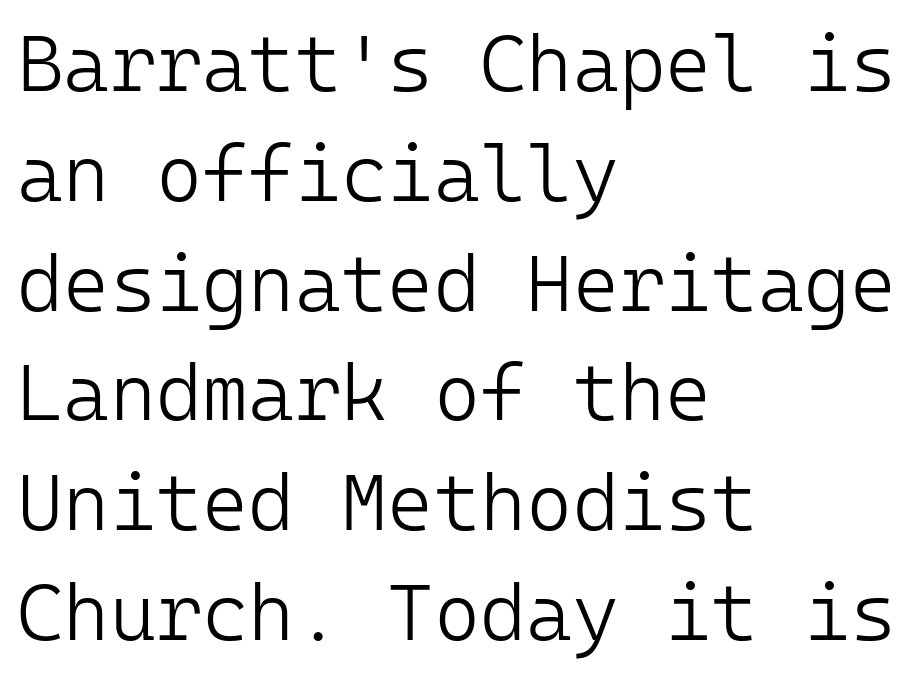
You could count columns in this text — the font is strictly monospaced. Words float on clear page, feet unadorned. The gaps between neighbouring characters are ordinary and unremarkable. Stroke thickness stays within the range of a standard reading face or lighter.
